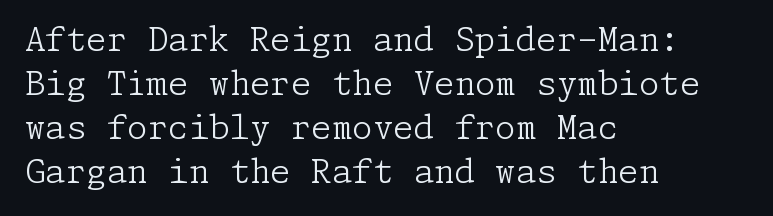
The image shows 33 px light serif type, upright; set left-aligned, normal line spacing (1.33x), normal letter spacing, not underlined; low stroke contrast and a medium x-height.
